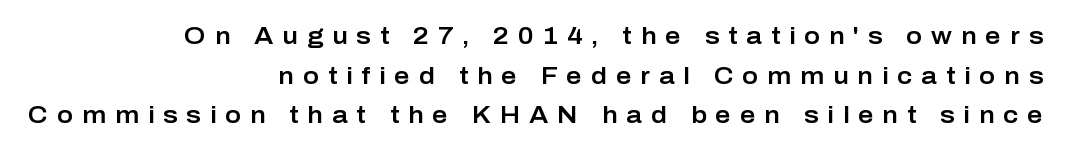
{"italic": "no", "underline": "no", "align": "right", "line_spacing": "normal", "line_spacing_ratio": 1.65, "letter_spacing": "wide", "letter_spacing_em": 0.37, "glyph_px": 24}
